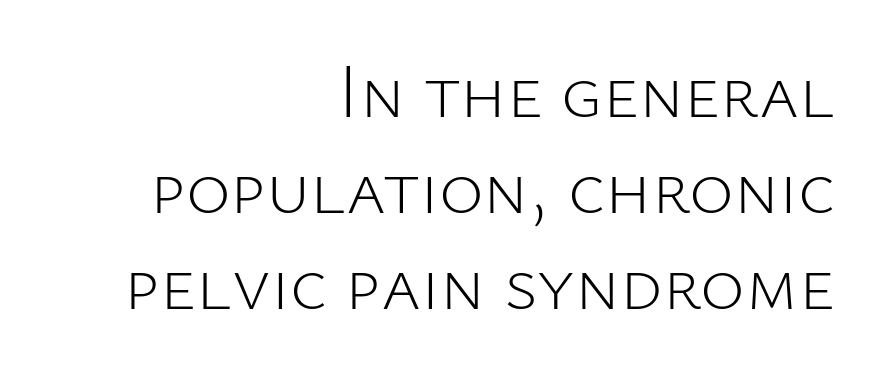
{"serif": "no", "italic": "no", "bold": "no", "weight": "light", "width": "normal", "stroke_contrast": "low", "x_height": "medium", "monospaced": "no", "underline": "no", "align": "right", "line_spacing": "normal", "line_spacing_ratio": 1.26, "letter_spacing": "normal", "letter_spacing_em": 0.0, "glyph_px": 76}
